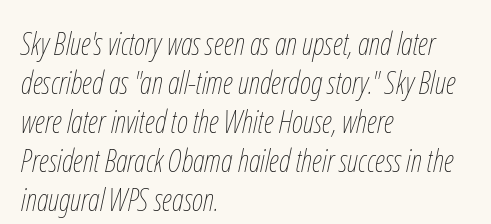
The image shows 31 px thin, condensed type, italic (leaning right); set left-aligned, normal line spacing (1.26x), normal letter spacing, not underlined; low stroke contrast and a medium x-height.
